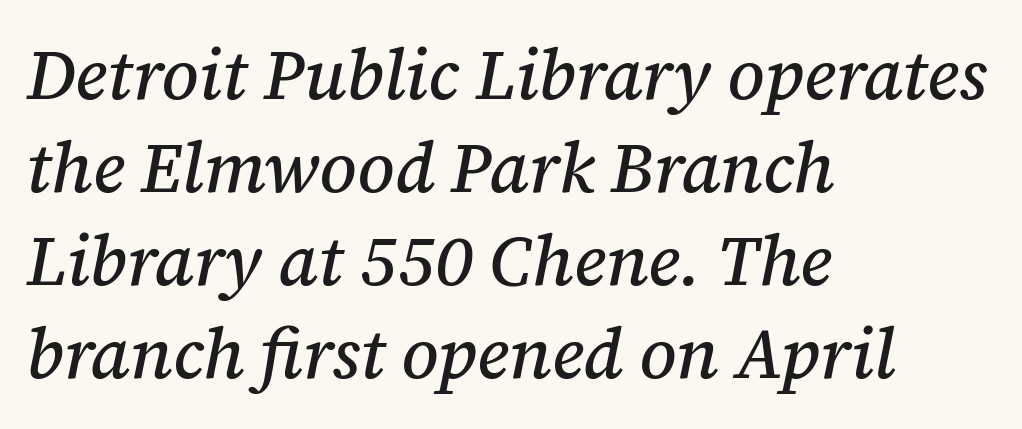
If you drew a line through each stem, it would be angled. The leading is moderate, giving the passage an even texture. Proportional: the letters do not fall into vertical columns. These lines stack with their left ends in a neat column. This rendering leaves character spacing at its baseline value. The font family rendered here belongs to the serif group.
